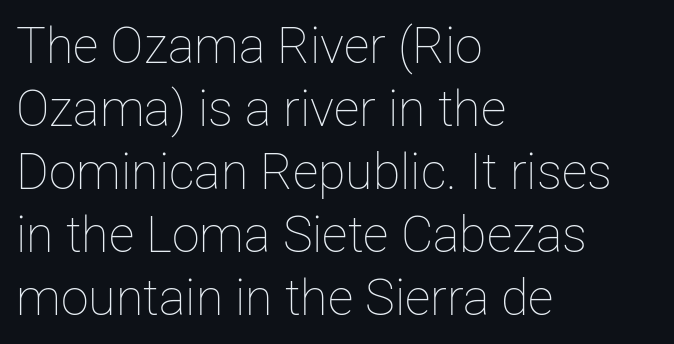
The image shows 50 px thin type, upright; set left-aligned, normal line spacing (1.26x), normal letter spacing, not underlined; low stroke contrast and a medium x-height.
